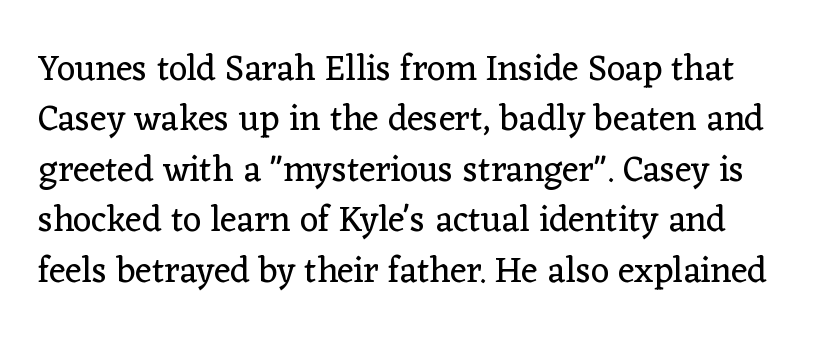
Q: Is the text bold? A: No.
Q: Is the text italic (slanted)? A: No, it is upright.
Q: Is the typeface a serif or a sans-serif typeface? A: Serif.
Q: Is the text underlined? A: No.
Q: Is the spacing between letters normal or unusually wide? A: Normal.
Q: Is the spacing between lines tight, normal or loose? A: Normal.
Q: Width (condensed, normal, or wide)? A: Normal.
Q: Stroke contrast? A: Low.
Q: x-height? A: Medium.
Q: Monospaced? A: No.
